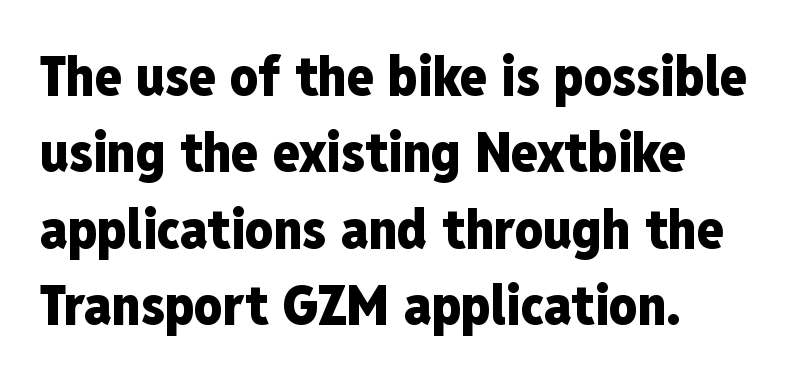
The ragged edge is on the right, which tells us the setting is flush left. Proportional: the letters do not fall into vertical columns. Look at the bottom of the vertical strokes: they stop flat, with no serifs. This sample uses an upright cut, with every glyph sitting square on the baseline. No word sits above an underline.
